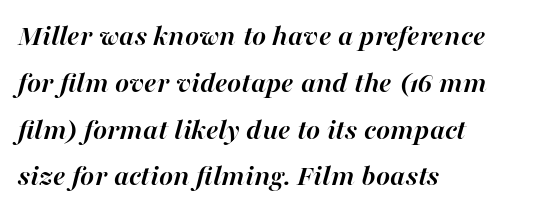
The image shows 30 px semibold type, italic (leaning right); set left-aligned, normal line spacing (1.56x), normal letter spacing, not underlined; high stroke contrast and a medium x-height.
